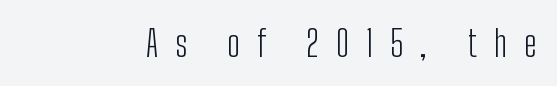
{"serif": "no", "italic": "no", "bold": "no", "weight": "light", "width": "condensed", "stroke_contrast": "low", "x_height": "medium", "monospaced": "no", "underline": "no", "letter_spacing": "wide", "letter_spacing_em": 0.47, "glyph_px": 36}
